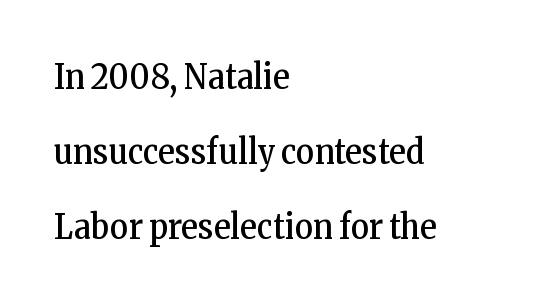
The image shows 35 px regular-weight, condensed serif type, upright; set left-aligned, loose line spacing (2.15x), normal letter spacing, not underlined; low stroke contrast and a medium x-height.
